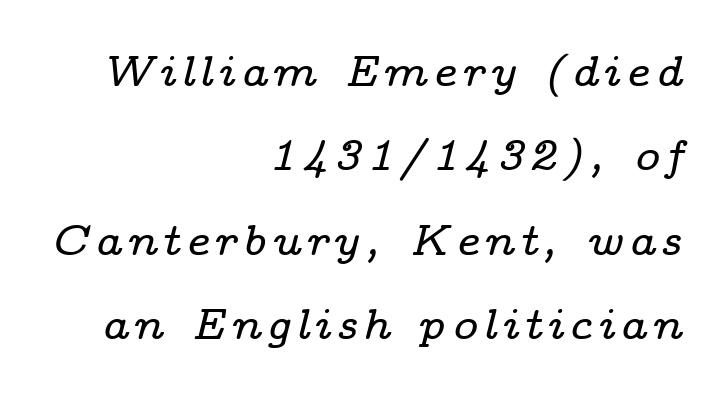
{"serif": "yes", "italic": "yes", "lean": "right", "slant_degrees": 14, "width": "wide", "stroke_contrast": "low", "x_height": "medium", "monospaced": "no", "underline": "no", "align": "right", "line_spacing": "loose", "line_spacing_ratio": 1.96, "glyph_px": 43}
